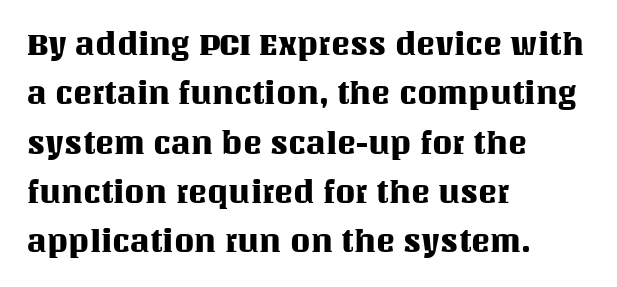
{"italic": "no", "width": "normal", "stroke_contrast": "medium", "x_height": "large", "monospaced": "no", "underline": "no", "align": "left", "line_spacing": "normal", "line_spacing_ratio": 1.54, "letter_spacing": "normal", "letter_spacing_em": 0.0, "glyph_px": 32}
